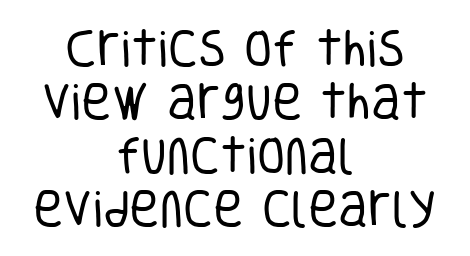
Q: Is the text bold? A: No.
Q: Is the text italic (slanted)? A: No, it is upright.
Q: Is the typeface a serif or a sans-serif typeface? A: Sans-serif.
Q: Is the text underlined? A: No.
Q: How is the paragraph aligned? A: Centered.
Q: Is the spacing between letters normal or unusually wide? A: Normal.
Q: Is the spacing between lines tight, normal or loose? A: Normal.
Q: Width (condensed, normal, or wide)? A: Condensed.
Q: Stroke contrast? A: Low.
Q: x-height? A: Large.
Q: Monospaced? A: No.
